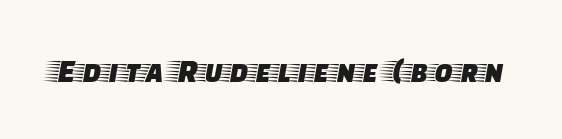
Q: Is the text italic (slanted)? A: Yes.
Q: Is the typeface a serif or a sans-serif typeface? A: Serif.
Q: Is the text underlined? A: No.
Q: Is the spacing between letters normal or unusually wide? A: Normal.
Q: Width (condensed, normal, or wide)? A: Wide.
Q: Stroke contrast? A: Low.
Q: x-height? A: Large.
Q: Monospaced? A: No.
